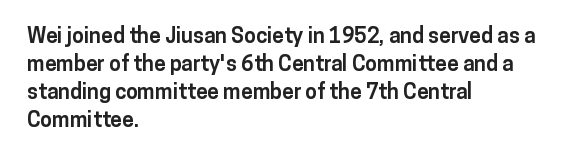
Q: Is the text bold? A: Yes.
Q: Is the text italic (slanted)? A: No, it is upright.
Q: Is the text underlined? A: No.
Q: How is the paragraph aligned? A: Left-aligned.
Q: Is the spacing between letters normal or unusually wide? A: Normal.
Q: Is the spacing between lines tight, normal or loose? A: Normal.
